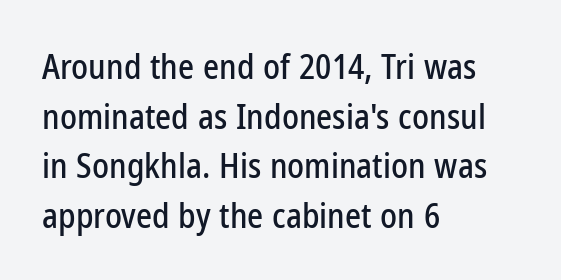
Q: Is the text italic (slanted)? A: No, it is upright.
Q: Is the typeface a serif or a sans-serif typeface? A: Sans-serif.
Q: Is the text underlined? A: No.
Q: How is the paragraph aligned? A: Left-aligned.
Q: Is the spacing between letters normal or unusually wide? A: Normal.
Q: Is the spacing between lines tight, normal or loose? A: Normal.
Q: Width (condensed, normal, or wide)? A: Condensed.
Q: Stroke contrast? A: Low.
Q: x-height? A: Medium.
Q: Monospaced? A: No.
